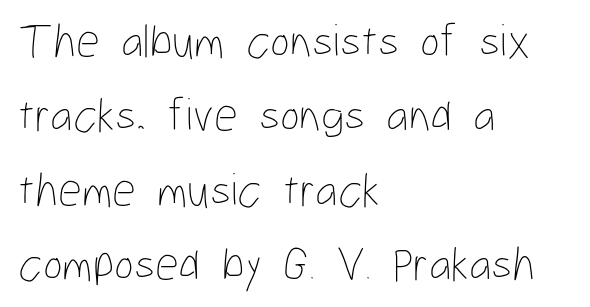
{"italic": "no", "bold": "no", "weight": "thin", "width": "condensed", "stroke_contrast": "low", "x_height": "medium", "monospaced": "no", "underline": "no", "align": "left", "line_spacing": "normal", "line_spacing_ratio": 1.58, "letter_spacing": "normal", "letter_spacing_em": 0.0, "glyph_px": 47}
